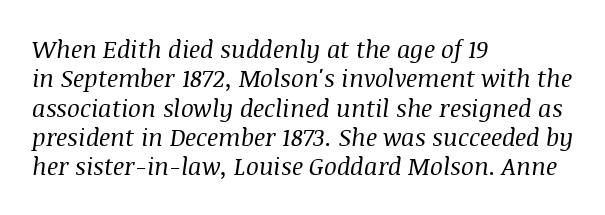
{"italic": "yes", "lean": "right", "slant_degrees": 8, "bold": "no", "underline": "no", "align": "left", "line_spacing_ratio": 1.22, "letter_spacing": "normal", "letter_spacing_em": 0.0, "glyph_px": 24}
